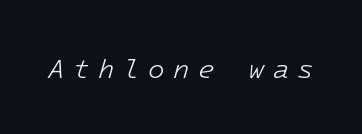
The cut favours lightness, reaching ordinary text weight at its darkest. Posture: slanted. The rendering inserts visible extra space after every character. The foot of each line stays bare and open.
